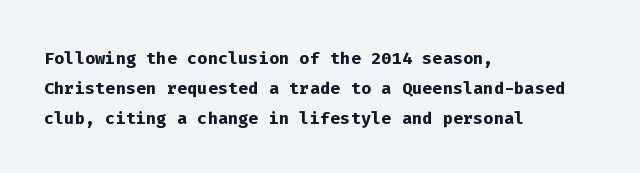
Q: Is the text bold? A: Yes.
Q: Is the text italic (slanted)? A: No, it is upright.
Q: Is the text underlined? A: No.
Q: How is the paragraph aligned? A: Left-aligned.
Q: Is the spacing between letters normal or unusually wide? A: Normal.
Q: Is the spacing between lines tight, normal or loose? A: Normal.
